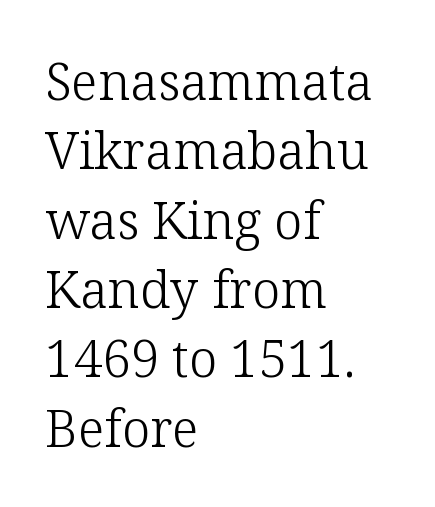
{"serif": "yes", "italic": "no", "bold": "no", "weight": "light", "width": "normal", "stroke_contrast": "low", "x_height": "medium", "monospaced": "no", "underline": "no", "align": "left", "line_spacing": "normal", "line_spacing_ratio": 1.36, "letter_spacing": "normal", "letter_spacing_em": 0.0, "glyph_px": 51}
